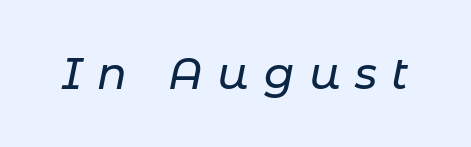
Quick note: underline off. Compared with typical body copy, the letter spacing here is much looser. Does the lettering tilt? It does — this is italic. Varying glyph widths throughout — classic text-font behaviour.
